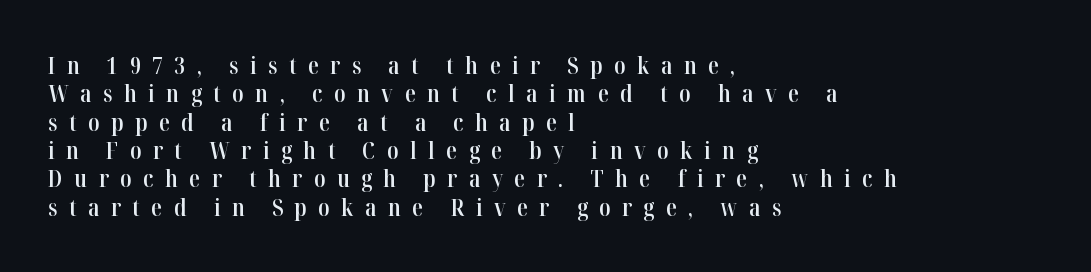
Q: Is the text bold? A: Semi-bold.
Q: Is the text italic (slanted)? A: No, it is upright.
Q: Is the text underlined? A: No.
Q: How is the paragraph aligned? A: Left-aligned.
Q: Is the spacing between letters normal or unusually wide? A: Unusually wide.
